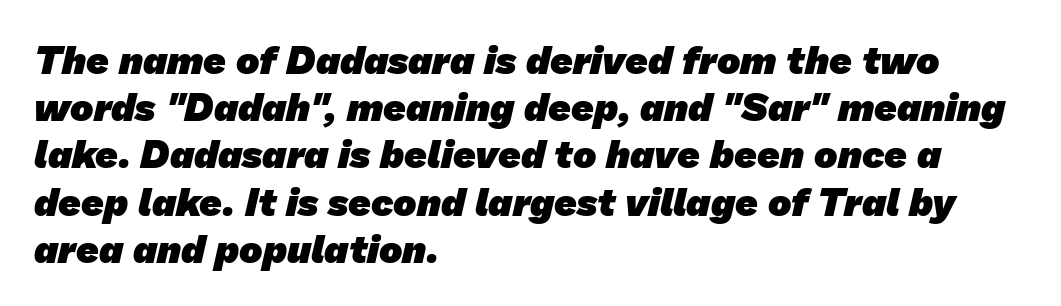
Q: Is the text bold? A: Yes.
Q: Is the typeface a serif or a sans-serif typeface? A: Sans-serif.
Q: Is the text underlined? A: No.
Q: How is the paragraph aligned? A: Left-aligned.
Q: Is the spacing between letters normal or unusually wide? A: Normal.
Q: Width (condensed, normal, or wide)? A: Normal.
Q: Stroke contrast? A: Low.
Q: x-height? A: Medium.
Q: Monospaced? A: No.
